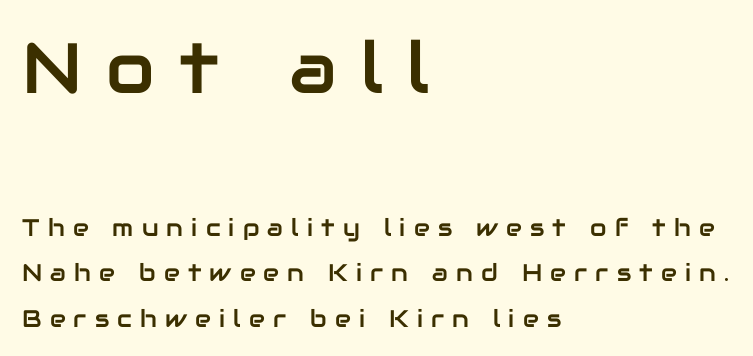
Q: Is the text italic (slanted)? A: No, it is upright.
Q: Is the typeface a serif or a sans-serif typeface? A: Sans-serif.
Q: Is the text underlined? A: No.
Q: How is the paragraph aligned? A: Left-aligned.
Q: Is the spacing between letters normal or unusually wide? A: Unusually wide.
Q: Which block of text is set in a larger size, the first (top) or the second (bottom)? A: The first (top) one.
Q: Width (condensed, normal, or wide)? A: Normal.
Q: Stroke contrast? A: Low.
Q: x-height? A: Medium.
Q: Monospaced? A: No.
